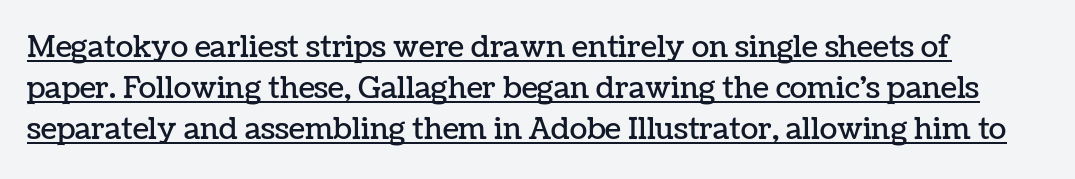
The type sits square on the baseline with zero lean. Somebody hit Ctrl+U on this one — the words are underlined. Evenly set lines give the paragraph a standard silhouette. Words appear dense and cohesive because spacing is normal. Proportional: the letters do not fall into vertical columns.
